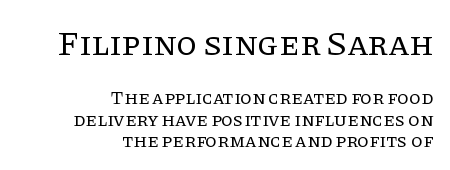
Q: Is the text bold? A: No.
Q: Is the text italic (slanted)? A: No, it is upright.
Q: Is the typeface a serif or a sans-serif typeface? A: Serif.
Q: Is the text underlined? A: No.
Q: How is the paragraph aligned? A: Right-aligned.
Q: Is the spacing between letters normal or unusually wide? A: Normal.
Q: Is the spacing between lines tight, normal or loose? A: Tight.
Q: Which block of text is set in a larger size, the first (top) or the second (bottom)? A: The first (top) one.
Q: Width (condensed, normal, or wide)? A: Normal.
Q: Stroke contrast? A: Low.
Q: x-height? A: Large.
Q: Monospaced? A: No.
